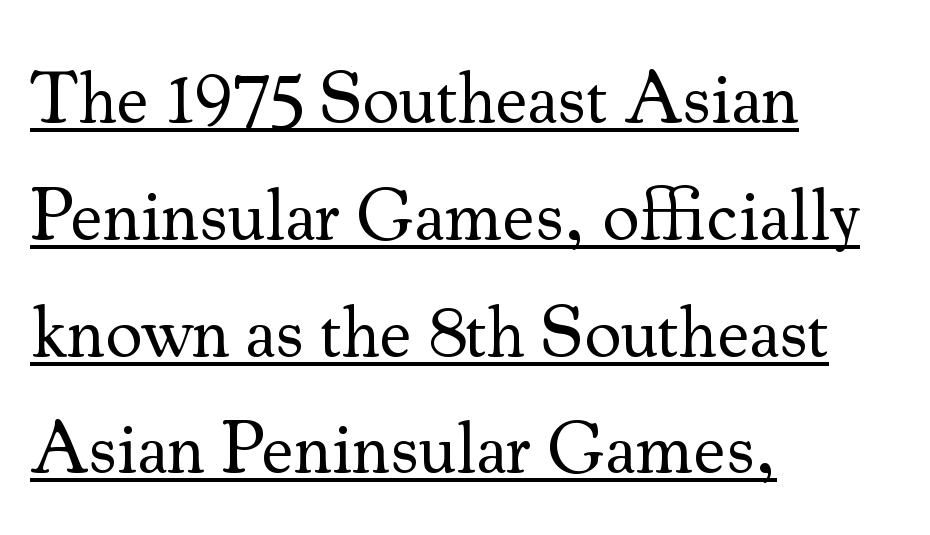
Each letter keeps its own natural width here, so spacing adapts to shape. Posture: upright roman. Is the letter spacing exaggerated? No — it looks like the ordinary default. Each stroke keeps to a modest, everyday thickness or less.
